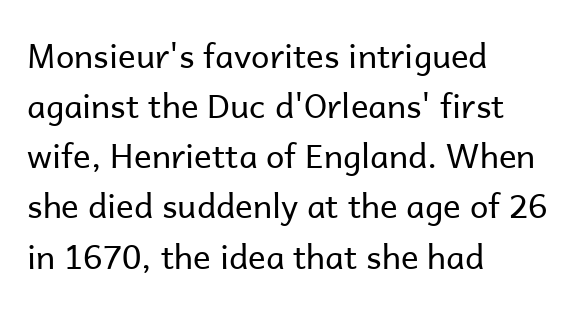
The image shows 33 px regular-weight sans-serif type, upright; set left-aligned, normal line spacing (1.52x), normal letter spacing, not underlined; low stroke contrast and a medium x-height.
